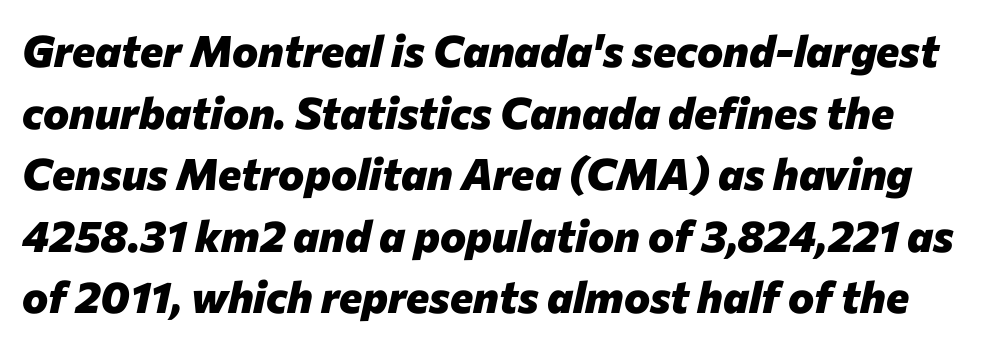
Students, observe: this is what conventionally led text looks like. Words float on clear page, feet unadorned. This rendering leaves character spacing at its baseline value. Looks like regular typesetting: each glyph gets only the width it needs.
